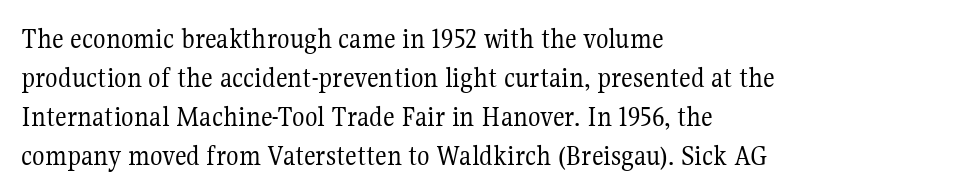
{"serif": "yes", "italic": "no", "bold": "no", "weight": "regular", "width": "normal", "stroke_contrast": "medium", "x_height": "medium", "monospaced": "no", "underline": "no", "align": "left", "line_spacing": "normal", "line_spacing_ratio": 1.35, "letter_spacing": "normal", "letter_spacing_em": 0.0, "glyph_px": 29}
